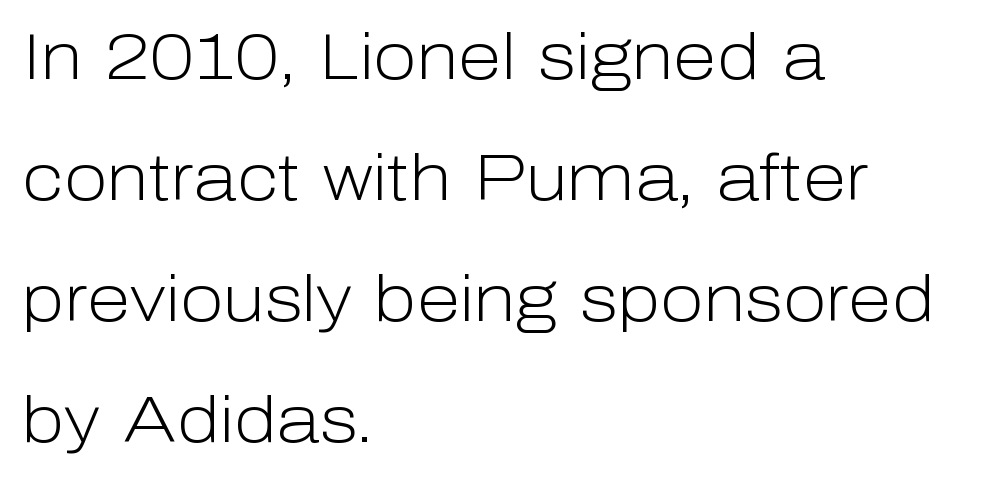
{"serif": "no", "italic": "no", "bold": "no", "weight": "light", "width": "normal", "stroke_contrast": "low", "x_height": "medium", "monospaced": "no", "underline": "no", "align": "left", "line_spacing_ratio": 1.89, "letter_spacing": "normal", "letter_spacing_em": 0.0, "glyph_px": 64}
